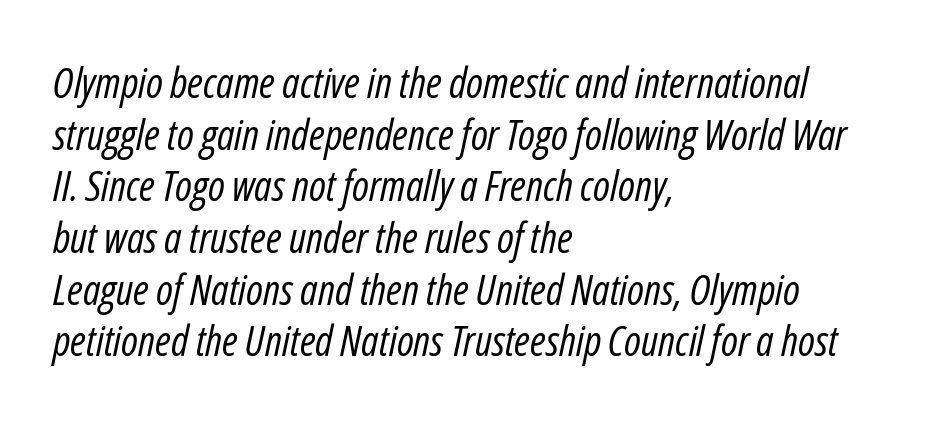
{"italic": "yes", "lean": "right", "slant_degrees": 12, "bold": "no", "weight": "regular", "width": "condensed", "stroke_contrast": "low", "x_height": "medium", "monospaced": "no", "underline": "no", "align": "left", "line_spacing_ratio": 1.23, "letter_spacing": "normal", "letter_spacing_em": 0.0, "glyph_px": 42}
